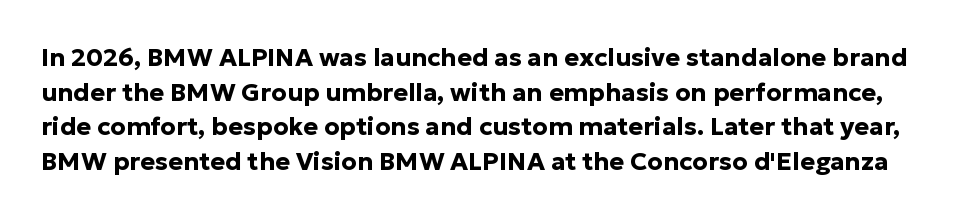
Q: Is the text bold? A: Yes.
Q: Is the text italic (slanted)? A: No, it is upright.
Q: Is the text underlined? A: No.
Q: Is the spacing between letters normal or unusually wide? A: Normal.
Q: Is the spacing between lines tight, normal or loose? A: Normal.
